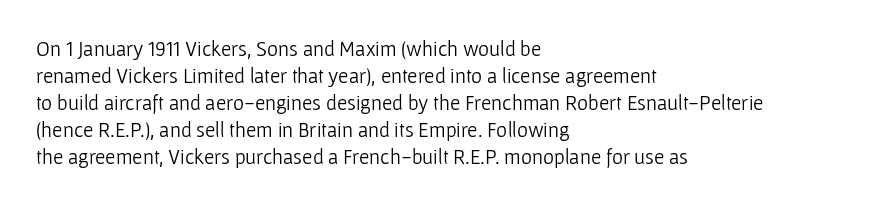
{"italic": "no", "bold": "no", "underline": "no", "align": "left", "line_spacing": "normal", "line_spacing_ratio": 1.28, "letter_spacing": "normal", "letter_spacing_em": 0.0, "glyph_px": 21}
